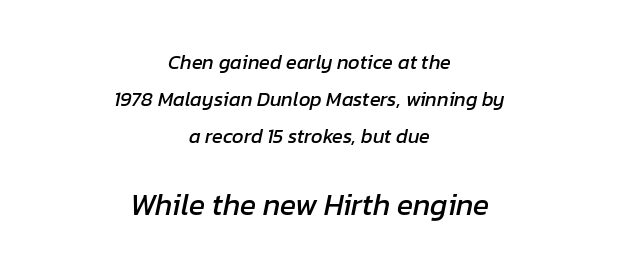
{"italic": "yes", "lean": "right", "slant_degrees": 12, "width": "normal", "stroke_contrast": "low", "x_height": "medium", "monospaced": "no", "underline": "no", "align": "center", "line_spacing_ratio": 1.85, "letter_spacing": "normal", "letter_spacing_em": 0.0, "larger_block": "second", "size_ratio": 1.5, "glyph_px": 30}
